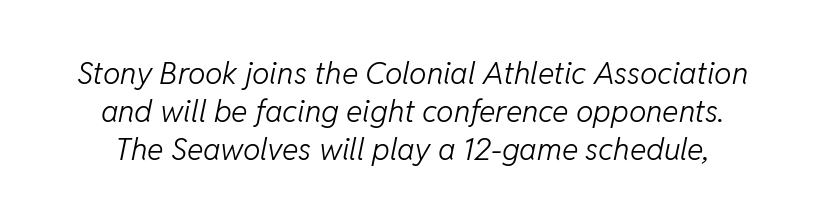
Q: Is the text bold? A: No.
Q: Is the text italic (slanted)? A: Yes, it leans right by about 11 degrees.
Q: Is the text underlined? A: No.
Q: Is the spacing between letters normal or unusually wide? A: Normal.
Q: Width (condensed, normal, or wide)? A: Normal.
Q: Stroke contrast? A: Low.
Q: x-height? A: Medium.
Q: Monospaced? A: No.
